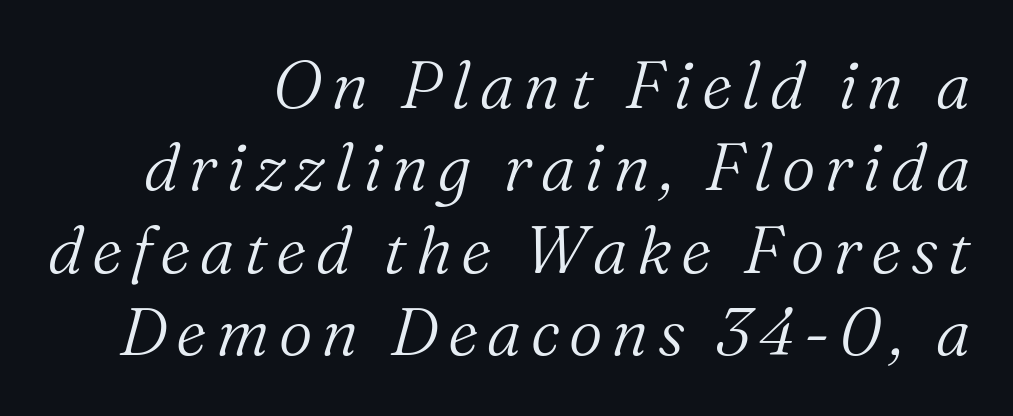
The image shows 66 px light serif type, italic (leaning right); set right-aligned, normal line spacing (1.25x), not underlined; medium stroke contrast and a medium x-height.
